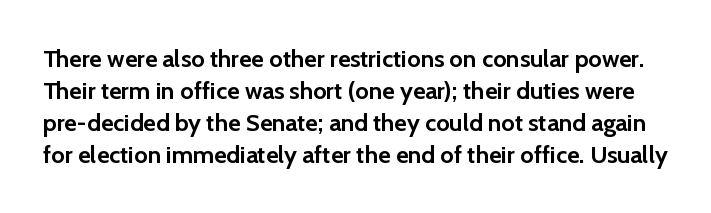
The image shows 24 px bold type, upright; set normal line spacing (1.34x), normal letter spacing, not underlined.
